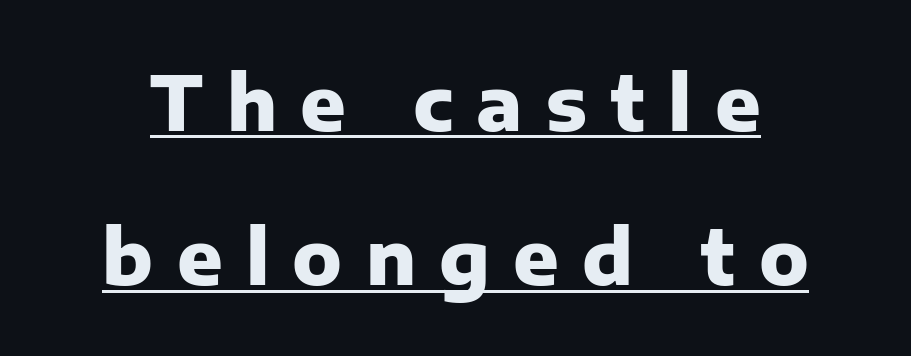
Q: Is the text bold? A: Yes.
Q: Is the text italic (slanted)? A: No, it is upright.
Q: Is the typeface a serif or a sans-serif typeface? A: Sans-serif.
Q: Is the text underlined? A: Yes.
Q: Is the spacing between letters normal or unusually wide? A: Unusually wide.
Q: Is the spacing between lines tight, normal or loose? A: Loose.
Q: Width (condensed, normal, or wide)? A: Normal.
Q: Stroke contrast? A: Low.
Q: x-height? A: Medium.
Q: Monospaced? A: No.
